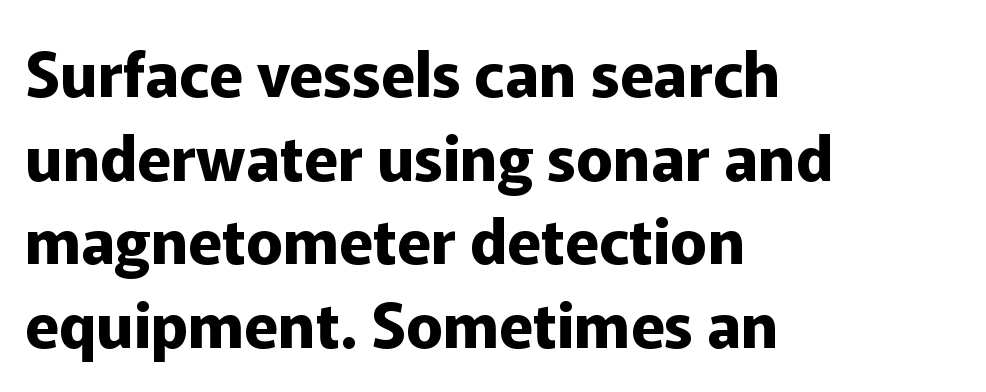
The image shows 62 px bold sans-serif type, upright; set left-aligned, normal line spacing (1.35x), normal letter spacing, not underlined; low stroke contrast and a medium x-height.
